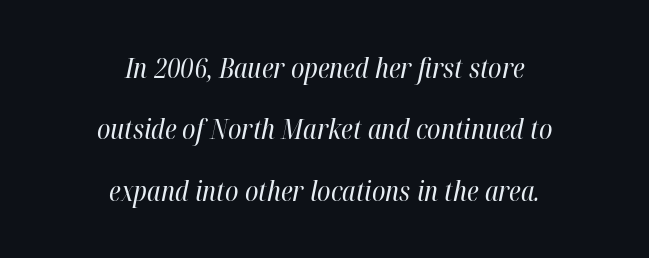
Style check: oblique. Line starts and ends both wander, symmetrically. No letter is thick-stroked: the sample isn't bold. The strip under each line holds only bare page. The letterforms sit shoulder to shoulder at normal distance.
